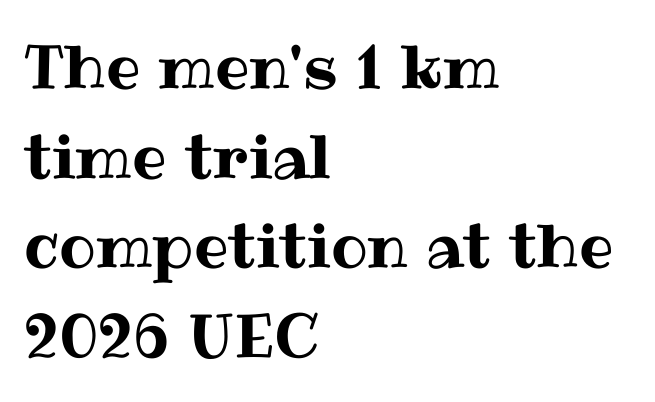
{"italic": "no", "width": "normal", "stroke_contrast": "medium", "x_height": "medium", "monospaced": "no", "underline": "no", "align": "left", "line_spacing": "normal", "line_spacing_ratio": 1.47, "letter_spacing": "normal", "letter_spacing_em": 0.0, "glyph_px": 61}
